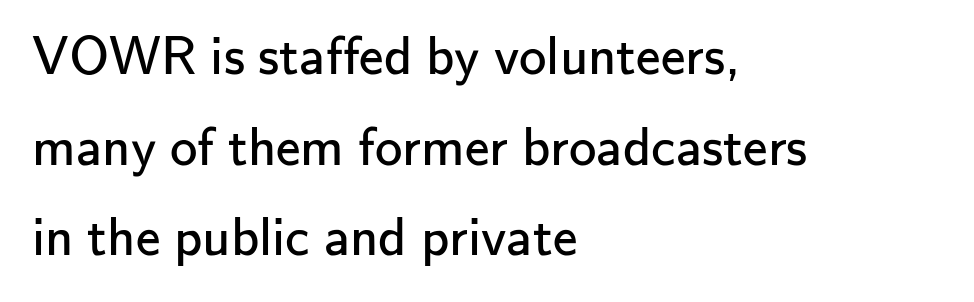
{"serif": "no", "italic": "no", "bold": "no", "weight": "regular", "width": "normal", "stroke_contrast": "low", "x_height": "small", "monospaced": "no", "underline": "no", "align": "left", "line_spacing": "normal", "line_spacing_ratio": 1.65, "letter_spacing": "normal", "letter_spacing_em": 0.0, "glyph_px": 55}
